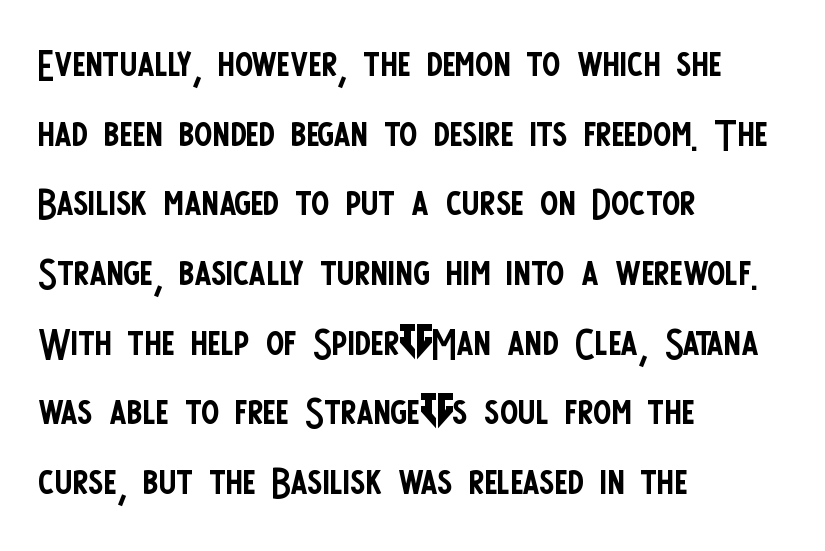
Every character sits straight up, as roman type does. Each letter keeps its own natural width here, so spacing adapts to shape. Has an underline been added? It has not. Serif or sans? Sans — the stroke terminals are bare. Compared with typical paragraphs, the rows here are spaced about the same. These lines keep a tight, regular rhythm from letter to letter.
